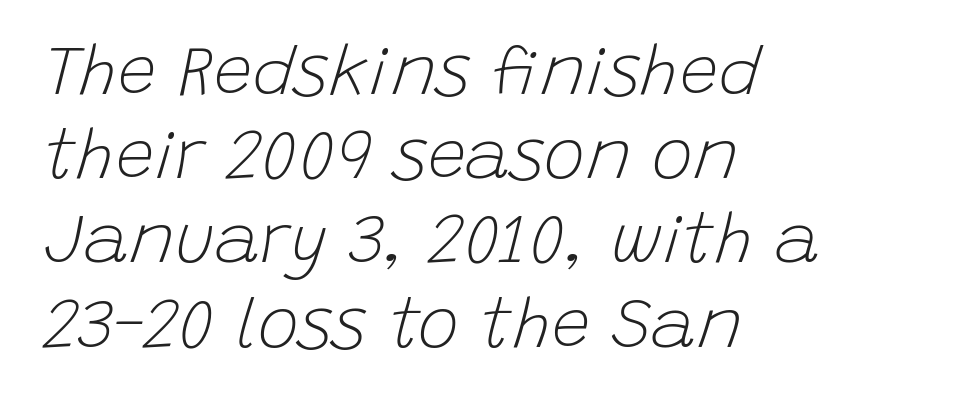
Q: Is the text bold? A: No.
Q: Is the text italic (slanted)? A: Yes, it leans right by about 15 degrees.
Q: Is the text underlined? A: No.
Q: How is the paragraph aligned? A: Left-aligned.
Q: Is the spacing between letters normal or unusually wide? A: Normal.
Q: Width (condensed, normal, or wide)? A: Normal.
Q: Stroke contrast? A: Low.
Q: x-height? A: Large.
Q: Monospaced? A: No.
